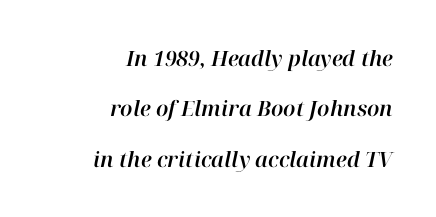
{"italic": "yes", "lean": "right", "slant_degrees": 12, "underline": "no", "align": "right", "line_spacing": "loose", "line_spacing_ratio": 2.4, "letter_spacing": "normal", "letter_spacing_em": 0.0, "glyph_px": 21}
